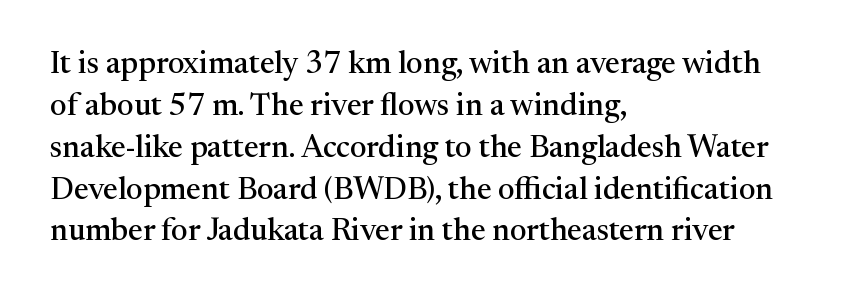
Serif or sans? Serif — the stroke terminals have little feet. The vertical gap from one line to the next is medium. No word sits above an underline. Is there any slant? The stems are plumb. Do the characters align in a grid? No, the font is proportional. Notice how the passage keeps a crisp vertical edge on the left only.
